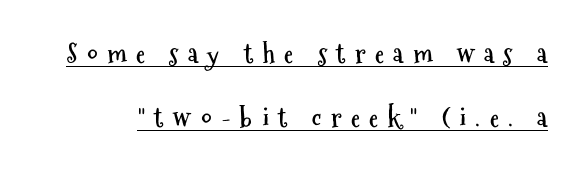
{"italic": "no", "bold": "yes", "underline": "yes", "line_spacing": "loose", "line_spacing_ratio": 2.48, "letter_spacing": "wide", "letter_spacing_em": 0.36, "glyph_px": 26}
